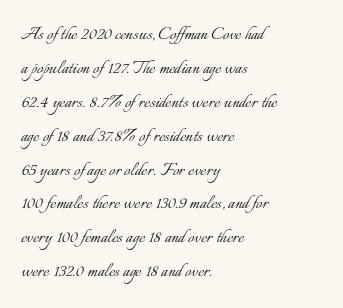
{"bold": "no", "underline": "no", "align": "left", "line_spacing": "normal", "line_spacing_ratio": 1.54, "letter_spacing": "normal", "letter_spacing_em": 0.0, "glyph_px": 22}
